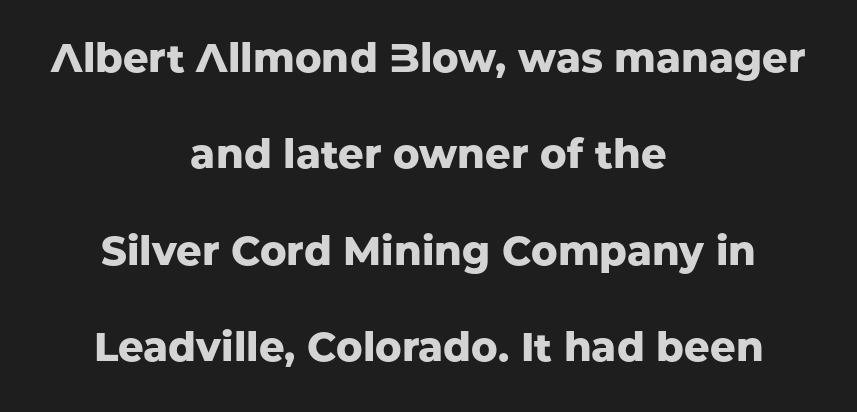
Leading: increased. The letters sit at their default tracking, neither squeezed nor spread. Looks like regular typesetting: each glyph gets only the width it needs. Typeset on center — no edge is straight. The designer went with a sans here, leaving each stem footless. Ascenders rise straight up at ninety degrees.
